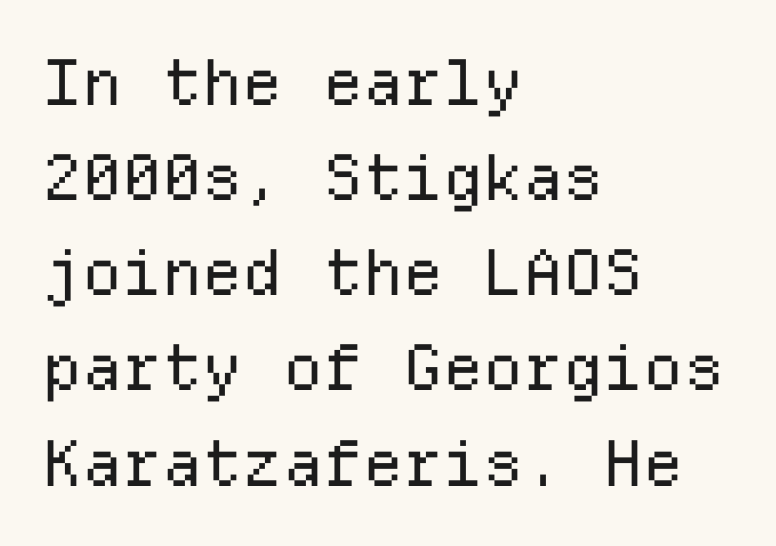
{"serif": "no", "italic": "no", "bold": "no", "weight": "regular", "width": "normal", "stroke_contrast": "low", "x_height": "medium", "monospaced": "yes", "underline": "no", "align": "left", "line_spacing": "normal", "line_spacing_ratio": 1.51, "letter_spacing": "normal", "letter_spacing_em": 0.0, "glyph_px": 63}
